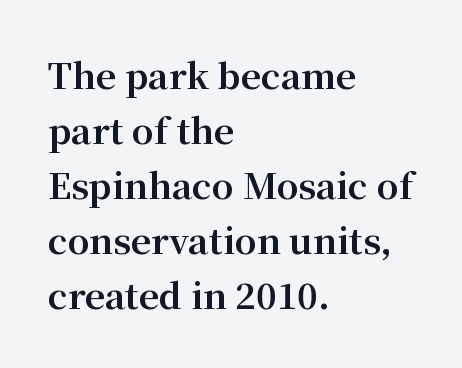
These lines stack with their left ends in a neat column. Nobody touched the tracking dial on this one. The glyphs are unaccompanied by any horizontal stroke below them. Do the letters lean? They stand straight.
